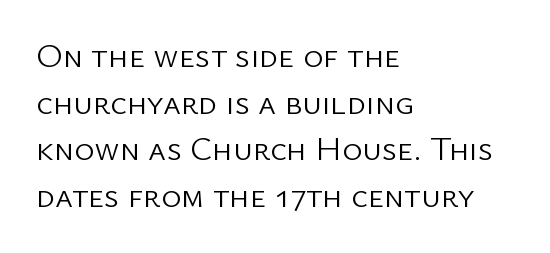
This is not heavy type; no bold has been used. Where is the straight margin? On the left. You can tell it's not italic because the verticals are truly vertical. Typographically, this falls in the sans-serif category.
